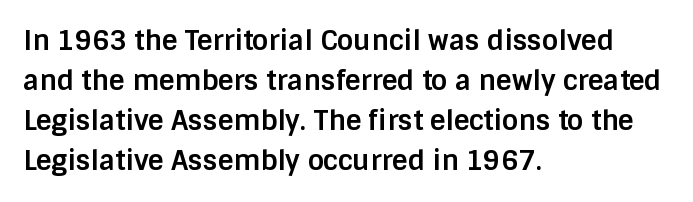
Q: Is the text bold? A: Yes.
Q: Is the text italic (slanted)? A: No, it is upright.
Q: Is the text underlined? A: No.
Q: How is the paragraph aligned? A: Left-aligned.
Q: Is the spacing between letters normal or unusually wide? A: Normal.
Q: Is the spacing between lines tight, normal or loose? A: Normal.
